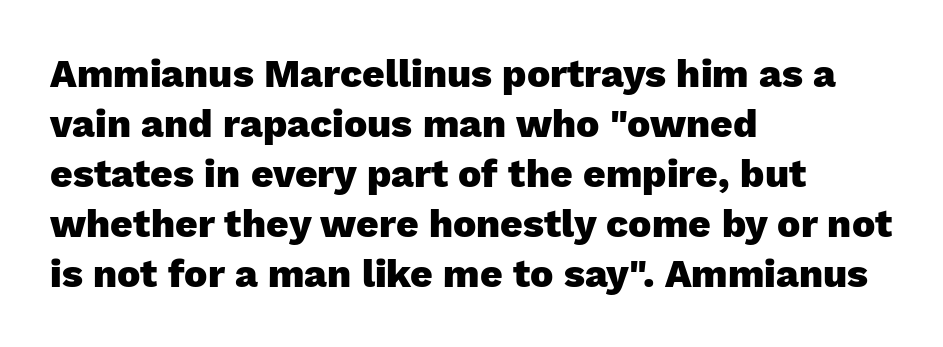
The image shows 39 px heavy sans-serif type, upright; set left-aligned, normal line spacing (1.28x), normal letter spacing, not underlined; low stroke contrast and a medium x-height.
